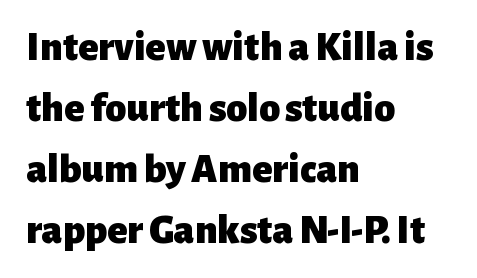
Q: Is the text bold? A: Yes.
Q: Is the text italic (slanted)? A: No, it is upright.
Q: Is the typeface a serif or a sans-serif typeface? A: Sans-serif.
Q: Is the text underlined? A: No.
Q: How is the paragraph aligned? A: Left-aligned.
Q: Is the spacing between letters normal or unusually wide? A: Normal.
Q: Is the spacing between lines tight, normal or loose? A: Normal.
Q: Width (condensed, normal, or wide)? A: Normal.
Q: Stroke contrast? A: Low.
Q: x-height? A: Medium.
Q: Monospaced? A: No.
